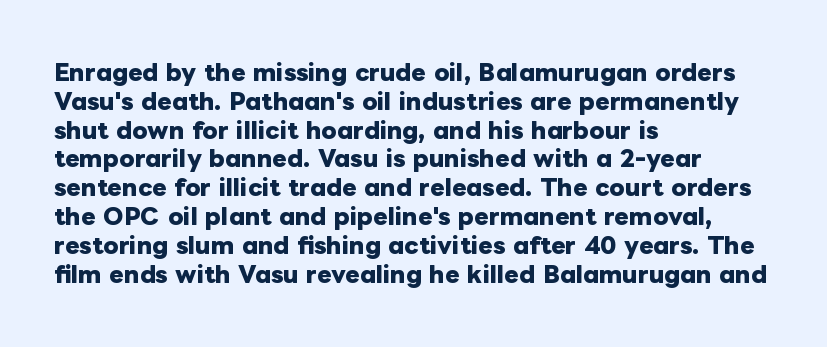
The image shows 22 px bold type, upright; set left-aligned, normal line spacing (1.31x), normal letter spacing, not underlined.
